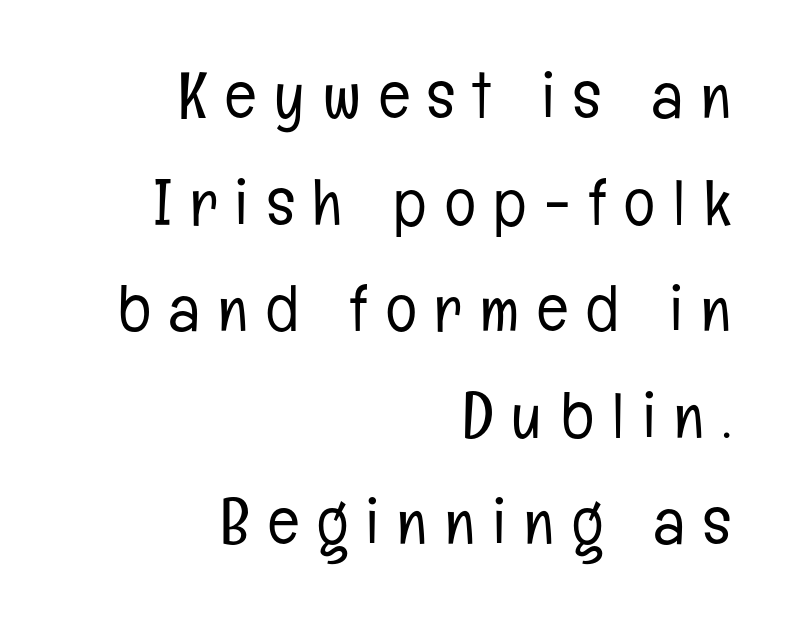
The image shows 65 px light, condensed sans-serif type, upright; set right-aligned, normal line spacing (1.64x), unusually wide letter spacing (+0.28 em), not underlined; low stroke contrast and a medium x-height.
